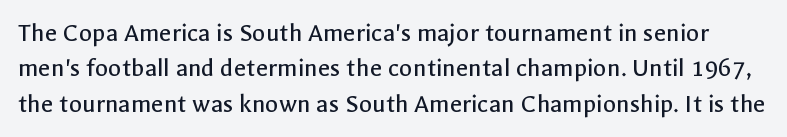
The typesetting does not lean heavy: it is not bold. The foot of each line stays bare and open. One glance says typical: line gaps are just what's usual. Vertical strokes here are truly vertical. Observe the ordinary spacing: letters are neighbours, not strangers.
